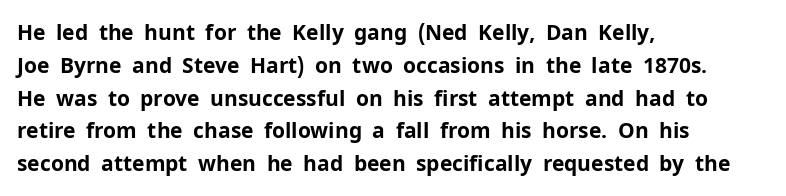
{"italic": "no", "bold": "yes", "underline": "no", "align": "left", "line_spacing": "normal", "line_spacing_ratio": 1.56, "letter_spacing": "normal", "letter_spacing_em": 0.0, "glyph_px": 21}
